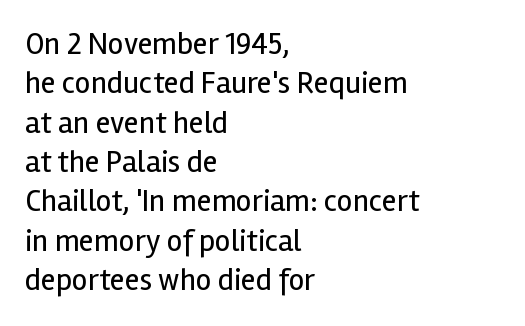
Q: Is the text bold? A: No.
Q: Is the text italic (slanted)? A: No, it is upright.
Q: Is the typeface a serif or a sans-serif typeface? A: Sans-serif.
Q: Is the text underlined? A: No.
Q: How is the paragraph aligned? A: Left-aligned.
Q: Is the spacing between letters normal or unusually wide? A: Normal.
Q: Is the spacing between lines tight, normal or loose? A: Normal.
Q: Width (condensed, normal, or wide)? A: Normal.
Q: x-height? A: Medium.
Q: Monospaced? A: No.
